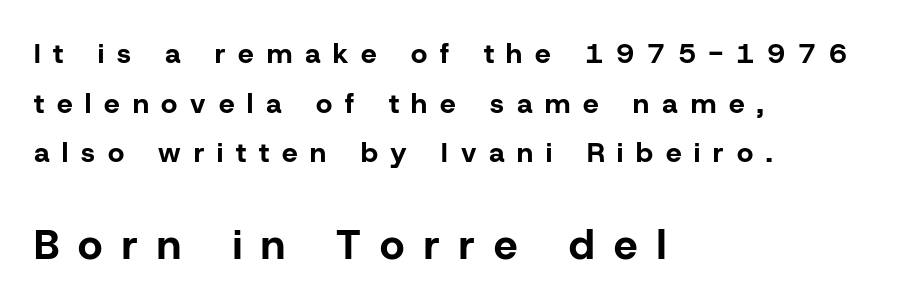
Q: Is the text bold? A: Yes.
Q: Is the text italic (slanted)? A: No, it is upright.
Q: Is the typeface a serif or a sans-serif typeface? A: Sans-serif.
Q: Is the text underlined? A: No.
Q: How is the paragraph aligned? A: Left-aligned.
Q: Is the spacing between letters normal or unusually wide? A: Unusually wide.
Q: Which block of text is set in a larger size, the first (top) or the second (bottom)? A: The second (bottom) one.
Q: Width (condensed, normal, or wide)? A: Normal.
Q: Stroke contrast? A: Low.
Q: x-height? A: Medium.
Q: Monospaced? A: No.
